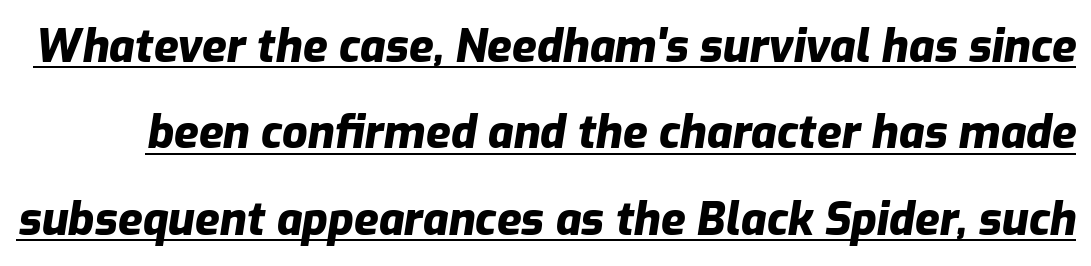
The image shows 45 px heavy type, italic (leaning right); set loose line spacing (1.92x), normal letter spacing, underlined; low stroke contrast and a medium x-height.
